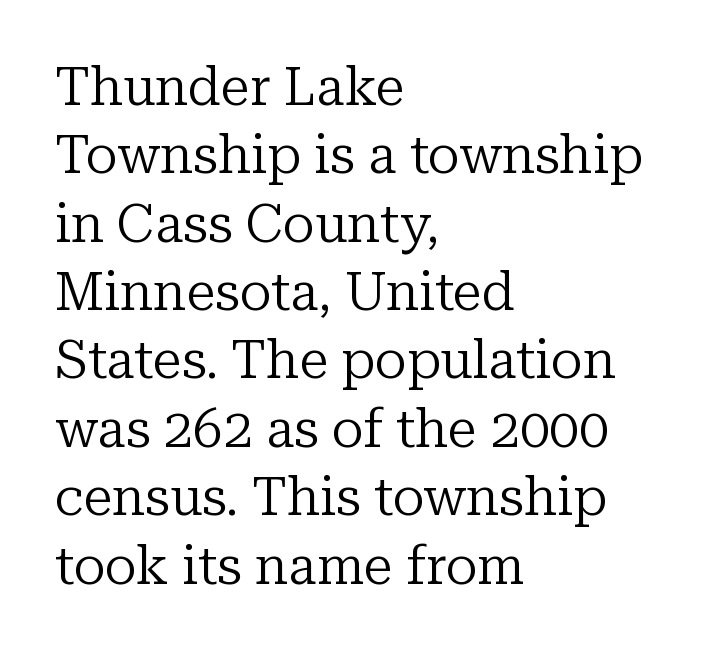
Observe the serifs anchoring each vertical stroke in this sample. Regarding leading, the lines here are spaced in the standard way. A light-to-regular cut is what we see here. Varying glyph widths throughout — classic text-font behaviour.
